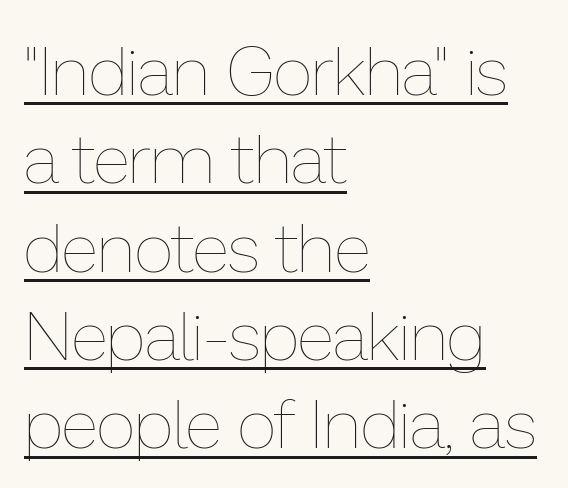
The image shows 69 px thin type, upright; set left-aligned, normal line spacing (1.28x), normal letter spacing, underlined; low stroke contrast and a medium x-height.
